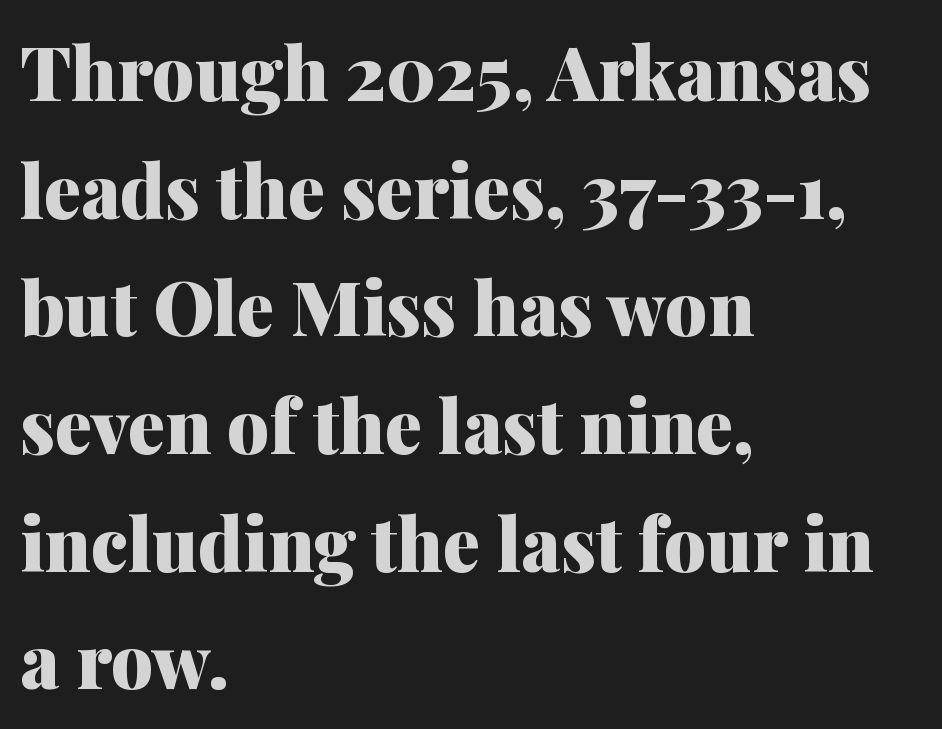
Q: Is the text bold? A: Yes.
Q: Is the text italic (slanted)? A: No, it is upright.
Q: Is the typeface a serif or a sans-serif typeface? A: Serif.
Q: Is the text underlined? A: No.
Q: How is the paragraph aligned? A: Left-aligned.
Q: Is the spacing between letters normal or unusually wide? A: Normal.
Q: Is the spacing between lines tight, normal or loose? A: Normal.
Q: Width (condensed, normal, or wide)? A: Normal.
Q: Stroke contrast? A: Medium.
Q: x-height? A: Medium.
Q: Monospaced? A: No.
